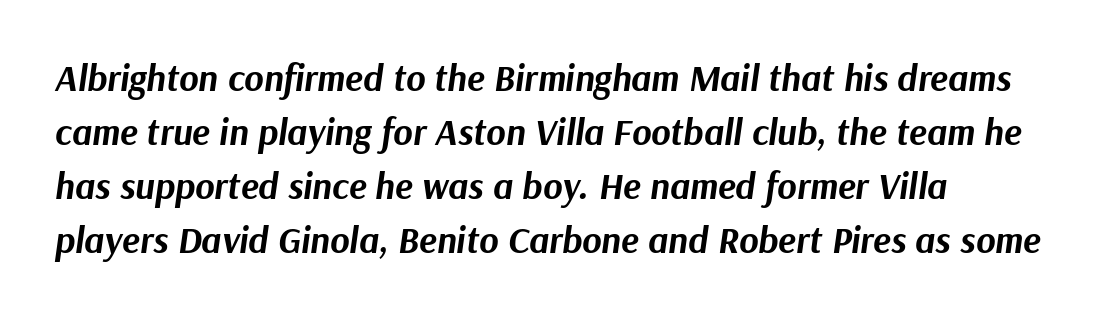
Q: Is the text bold? A: Yes.
Q: Is the text italic (slanted)? A: Yes, it leans right by about 9 degrees.
Q: Is the text underlined? A: No.
Q: Is the spacing between letters normal or unusually wide? A: Normal.
Q: Is the spacing between lines tight, normal or loose? A: Normal.
Q: Width (condensed, normal, or wide)? A: Normal.
Q: Stroke contrast? A: Medium.
Q: x-height? A: Medium.
Q: Monospaced? A: No.
